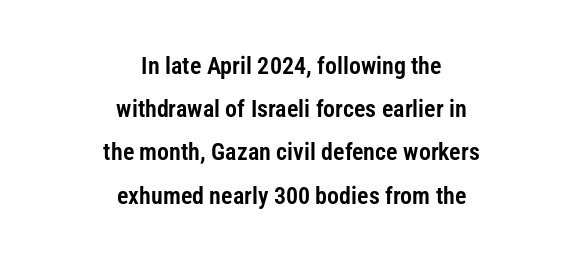
The image shows 24 px text type, upright; set centered, line spacing 1.8x, normal letter spacing, not underlined.
